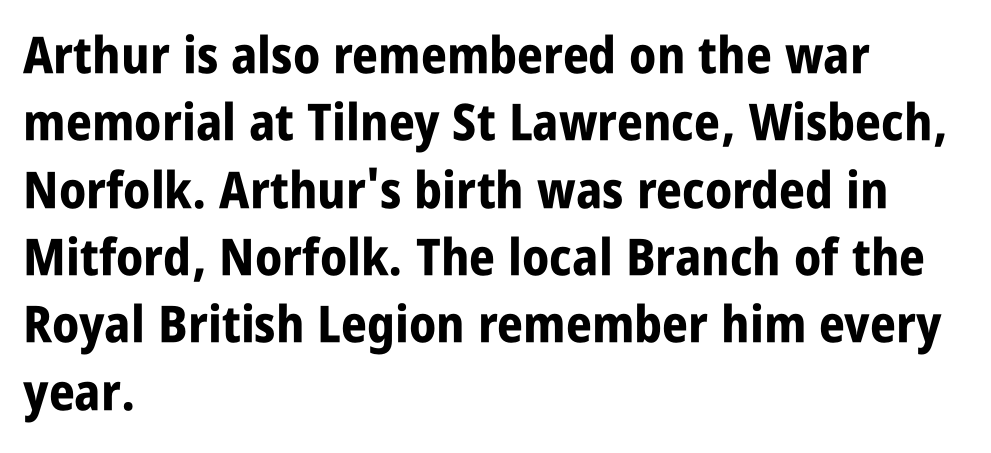
Q: Is the text bold? A: Yes.
Q: Is the text italic (slanted)? A: No, it is upright.
Q: Is the typeface a serif or a sans-serif typeface? A: Sans-serif.
Q: Is the text underlined? A: No.
Q: How is the paragraph aligned? A: Left-aligned.
Q: Is the spacing between letters normal or unusually wide? A: Normal.
Q: Is the spacing between lines tight, normal or loose? A: Normal.
Q: Width (condensed, normal, or wide)? A: Condensed.
Q: Stroke contrast? A: Low.
Q: x-height? A: Large.
Q: Monospaced? A: No.
